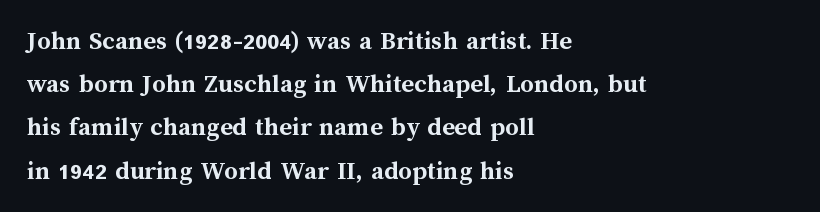
{"italic": "no", "bold": "yes", "underline": "no", "align": "left", "line_spacing": "normal", "line_spacing_ratio": 1.6, "letter_spacing": "normal", "letter_spacing_em": 0.0, "glyph_px": 27}
